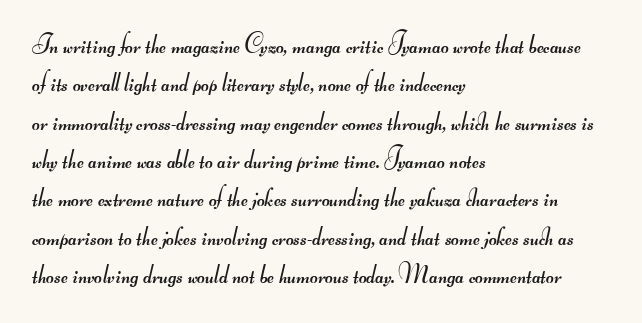
{"bold": "no", "underline": "no", "align": "left", "line_spacing": "normal", "line_spacing_ratio": 1.42, "letter_spacing": "normal", "letter_spacing_em": 0.0, "glyph_px": 27}
